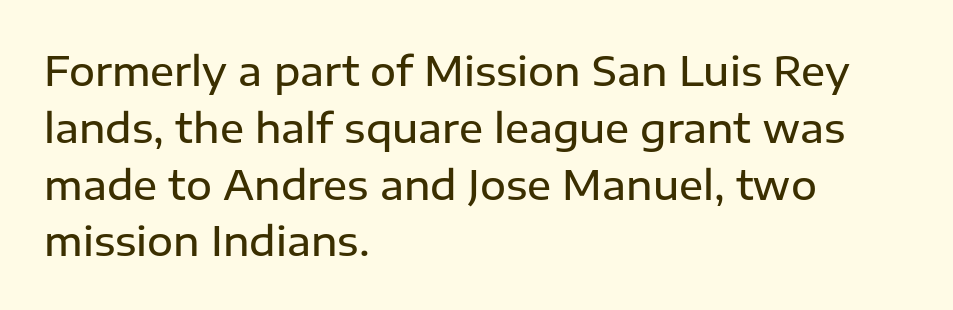
{"serif": "no", "italic": "no", "bold": "semi", "weight": "semibold", "width": "normal", "stroke_contrast": "low", "x_height": "medium", "monospaced": "no", "underline": "no", "align": "left", "line_spacing": "normal", "line_spacing_ratio": 1.42, "letter_spacing": "normal", "letter_spacing_em": 0.0, "glyph_px": 40}
